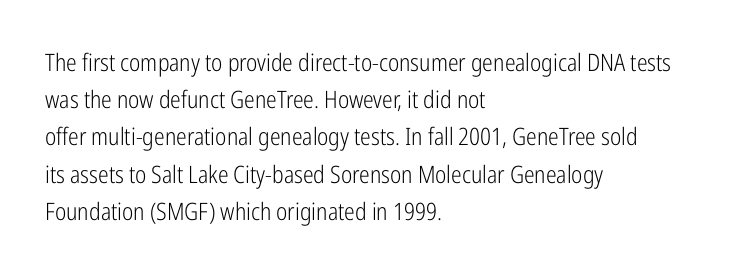
Q: Is the text bold? A: No.
Q: Is the text italic (slanted)? A: No, it is upright.
Q: Is the text underlined? A: No.
Q: How is the paragraph aligned? A: Left-aligned.
Q: Is the spacing between letters normal or unusually wide? A: Normal.
Q: Is the spacing between lines tight, normal or loose? A: Normal.
